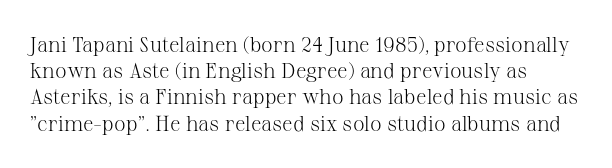
This reads as an unemphasized weight, regular at the heaviest. The letterforms sit shoulder to shoulder at normal distance. The string is rendered with underlining switched off. This sample uses an upright cut, with every glyph sitting square on the baseline. Reading down the column, the eye jumps a familiar distance to each next line.
